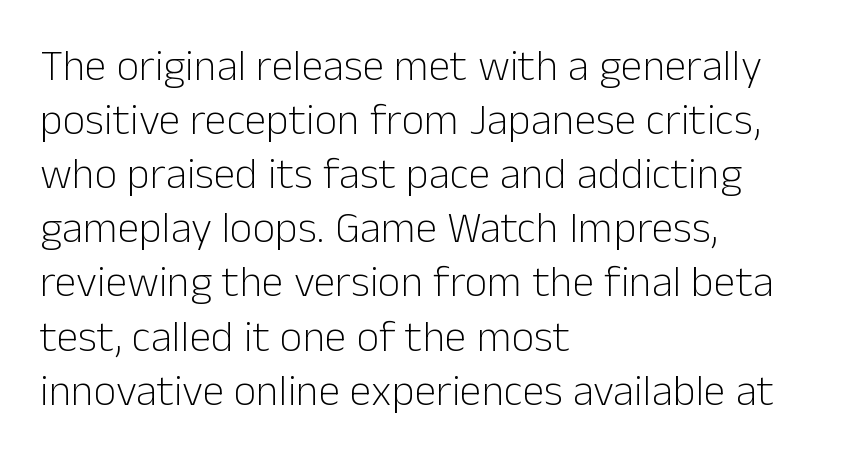
The image shows 44 px light sans-serif type, upright; set left-aligned, line spacing 1.23x, normal letter spacing, not underlined; low stroke contrast and a medium x-height.
